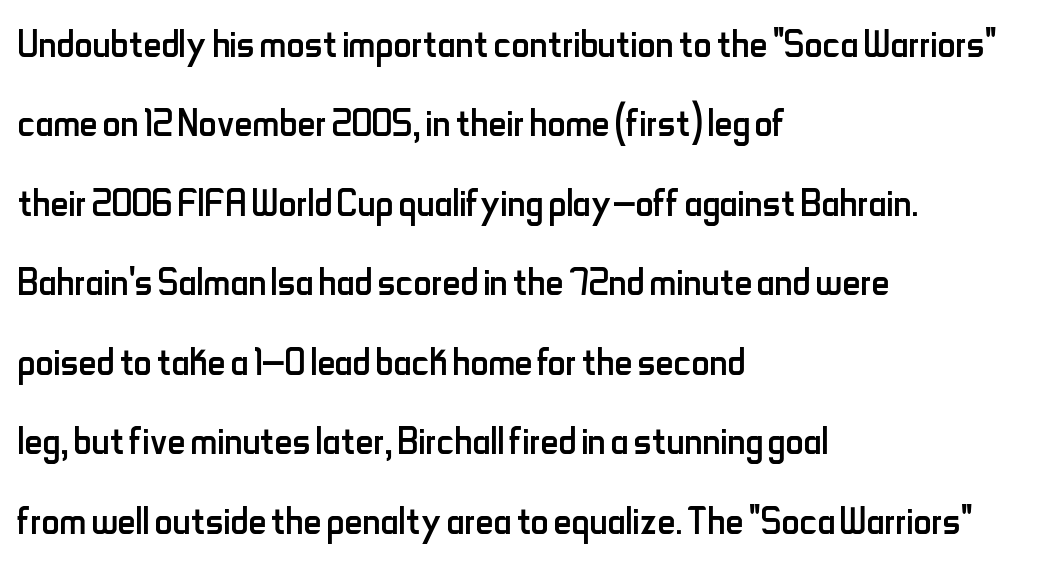
{"serif": "no", "italic": "no", "bold": "no", "weight": "regular", "width": "condensed", "stroke_contrast": "low", "x_height": "small", "monospaced": "no", "underline": "no", "align": "left", "line_spacing": "normal", "line_spacing_ratio": 1.59, "letter_spacing": "normal", "letter_spacing_em": 0.0, "glyph_px": 50}
